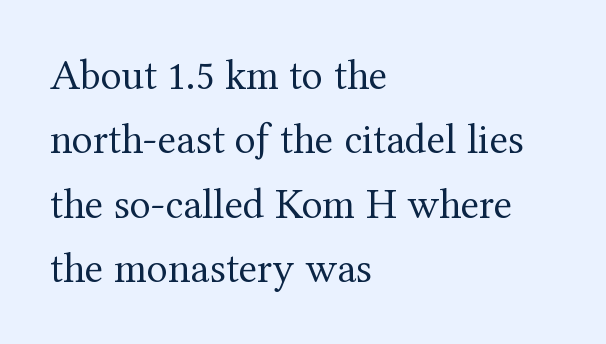
The image shows 43 px regular-weight serif type, upright; set left-aligned, normal line spacing (1.5x), normal letter spacing, not underlined; medium stroke contrast and a medium x-height.
